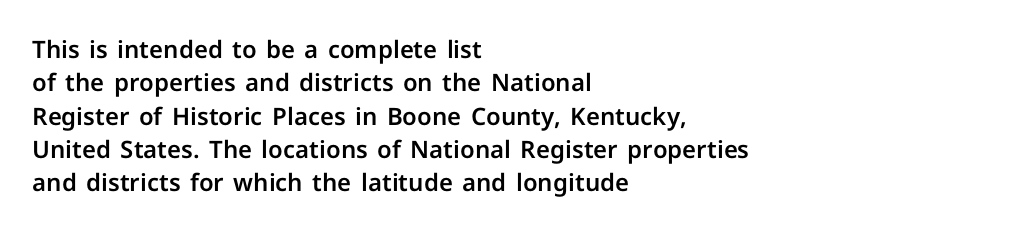
The image shows 24 px text type, upright; set left-aligned, normal line spacing (1.39x), normal letter spacing, not underlined.
